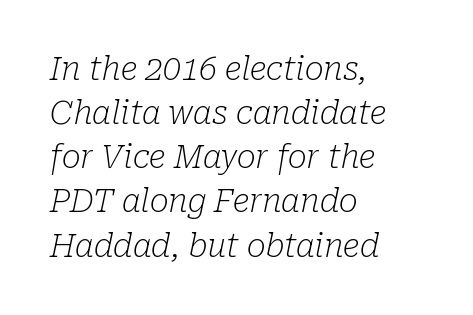
Q: Is the text bold? A: No.
Q: Is the text italic (slanted)? A: Yes, it leans right by about 10 degrees.
Q: Is the typeface a serif or a sans-serif typeface? A: Serif.
Q: Is the text underlined? A: No.
Q: How is the paragraph aligned? A: Left-aligned.
Q: Is the spacing between letters normal or unusually wide? A: Normal.
Q: Is the spacing between lines tight, normal or loose? A: Normal.
Q: Width (condensed, normal, or wide)? A: Normal.
Q: Stroke contrast? A: Low.
Q: x-height? A: Medium.
Q: Monospaced? A: No.
